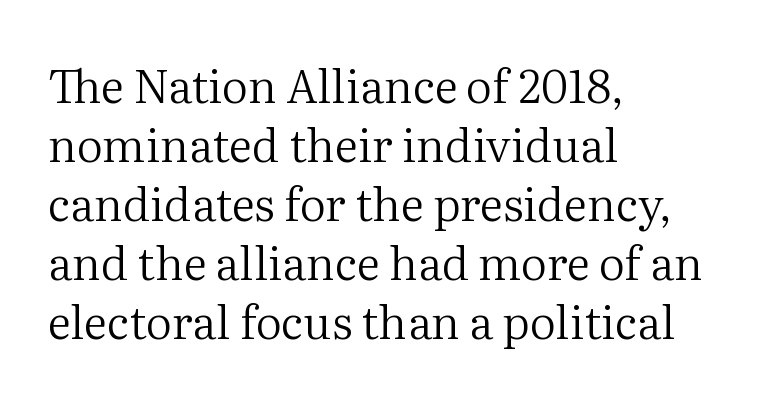
Between one letter and the next there's only the usual sliver of space. This sample uses an upright cut, with every glyph sitting square on the baseline. Reading down the column, the eye jumps a familiar distance to each next line. Varying glyph widths throughout — classic text-font behaviour.
